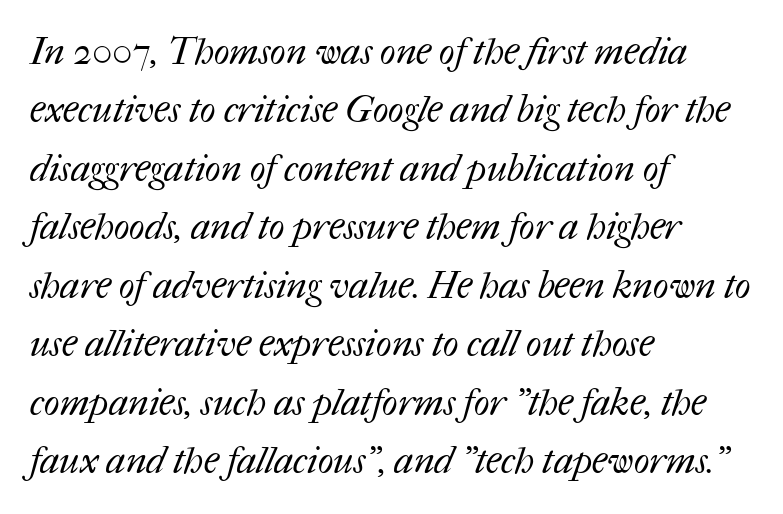
Descender tails drop into unmarked territory. No chunkiness to these letters — they're not bold. Varying glyph widths throughout — classic text-font behaviour. The gaps between neighbouring characters are ordinary and unremarkable.
